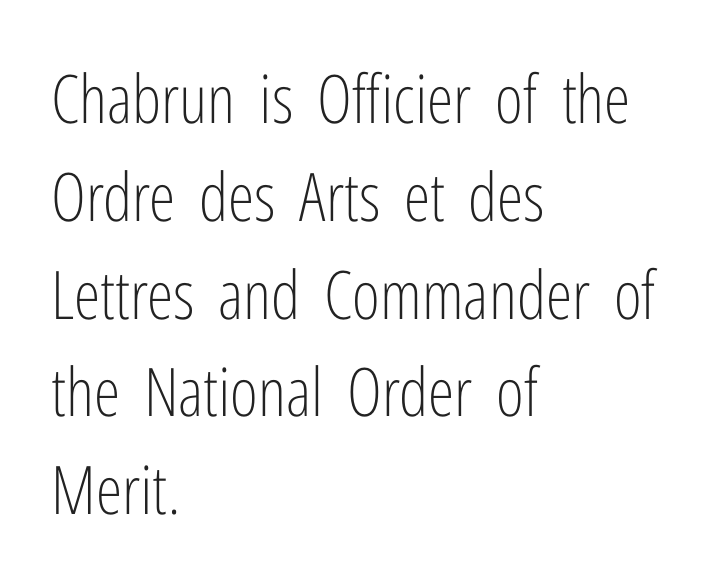
Examine the stroke ends and you'll find no serifs. Each letter keeps its own natural width here, so spacing adapts to shape. Weight class: somewhere from thin through regular. How are the letters spaced? Ordinarily, with no added tracking. Beneath every word, the page is bare.
